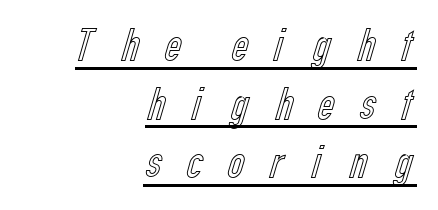
The image shows 47 px condensed type; set right-aligned, normal line spacing (1.25x), unusually wide letter spacing (+0.44 em), underlined; a medium x-height.
